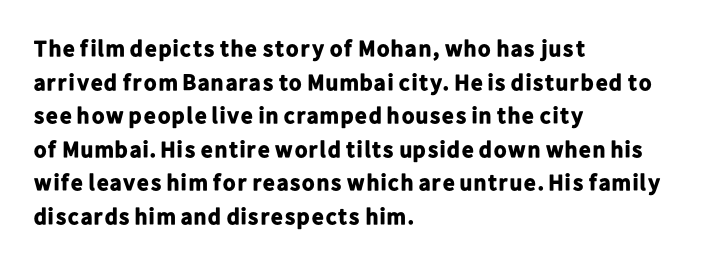
Each line starts at the same left margin while the right side varies. One glance says typical: line gaps are just what's usual. Nope, not italic — everything's standing straight. Plenty of ink on the page — the face is bold.
